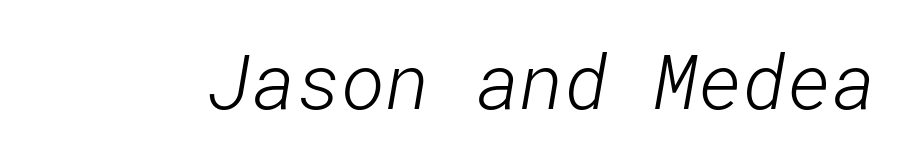
The image shows 76 px light sans-serif type; set normal letter spacing, not underlined; low stroke contrast and a medium x-height.
